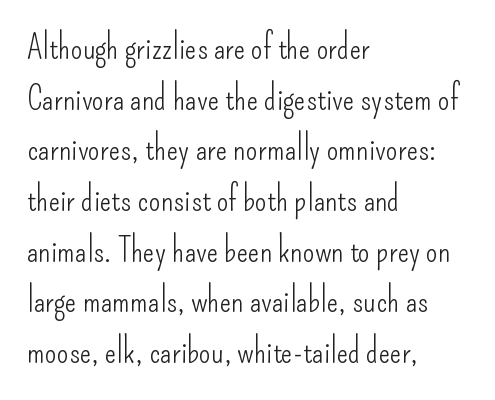
{"serif": "no", "italic": "no", "bold": "no", "weight": "light", "width": "condensed", "stroke_contrast": "low", "x_height": "small", "monospaced": "no", "underline": "no", "align": "left", "line_spacing": "normal", "line_spacing_ratio": 1.49, "letter_spacing": "normal", "letter_spacing_em": 0.0, "glyph_px": 34}
